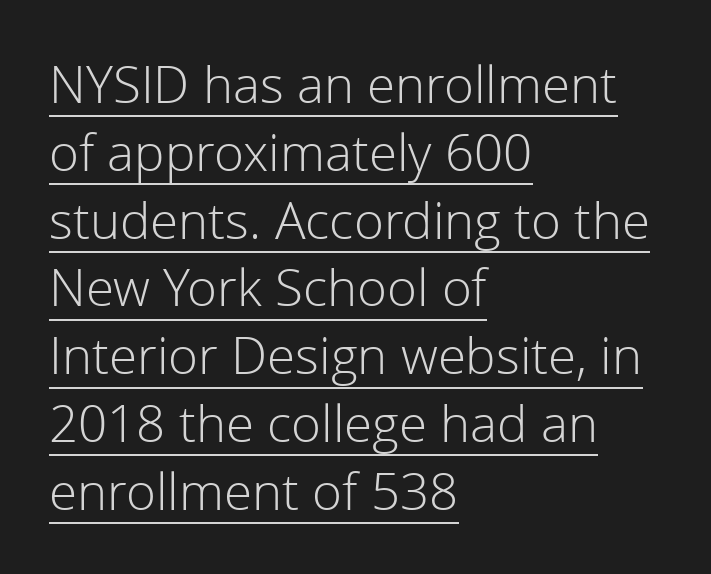
{"serif": "no", "italic": "no", "bold": "no", "weight": "light", "width": "normal", "stroke_contrast": "low", "x_height": "medium", "monospaced": "no", "underline": "yes", "align": "left", "line_spacing": "normal", "line_spacing_ratio": 1.33, "letter_spacing": "normal", "letter_spacing_em": 0.0, "glyph_px": 51}
